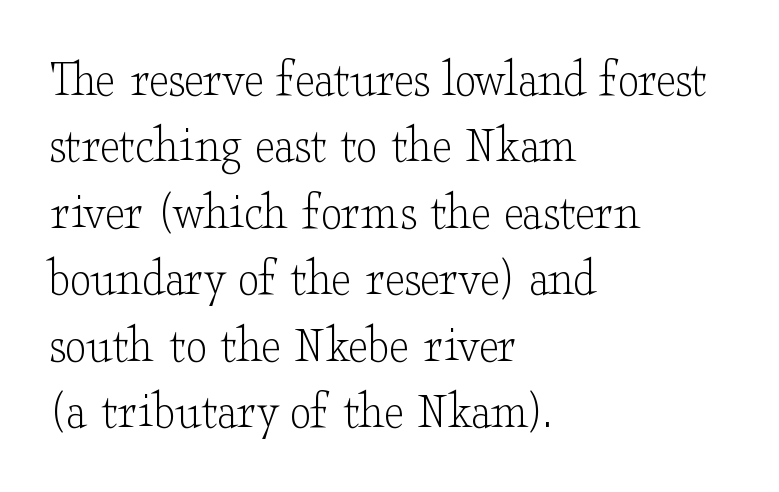
{"serif": "yes", "italic": "no", "bold": "no", "weight": "light", "width": "wide", "stroke_contrast": "low", "x_height": "small", "monospaced": "no", "underline": "no", "align": "left", "line_spacing_ratio": 1.23, "letter_spacing": "normal", "letter_spacing_em": 0.0, "glyph_px": 54}
